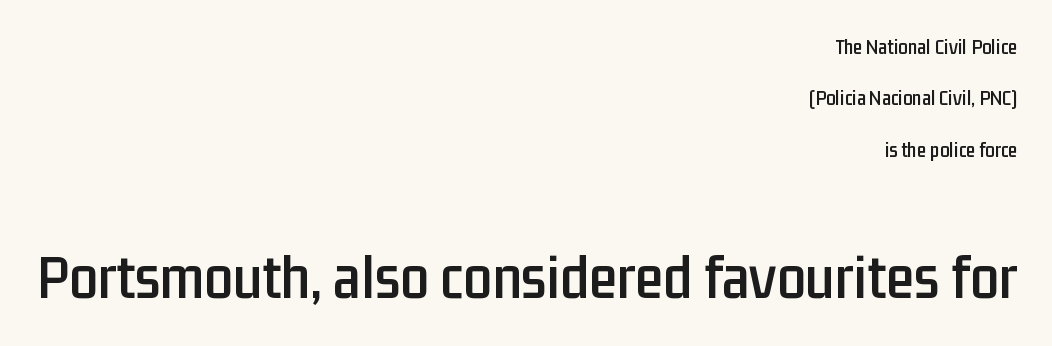
Each letter keeps its own natural width here, so spacing adapts to shape. The typography opts for an upright posture over an oblique one. The string is rendered with underlining switched off. The second block has been scaled up relative to the first. A typesetter would call this leading open, well beyond the default.
